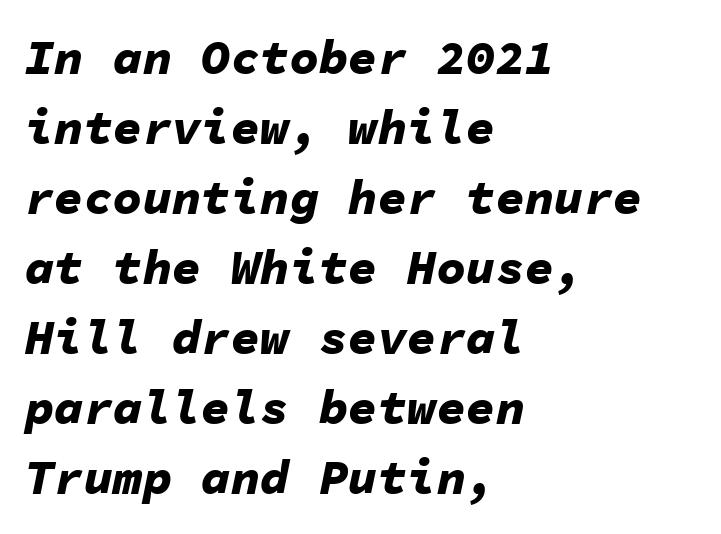
{"italic": "yes", "lean": "right", "slant_degrees": 11, "bold": "yes", "weight": "bold", "width": "normal", "stroke_contrast": "low", "x_height": "medium", "monospaced": "yes", "underline": "no", "align": "left", "line_spacing": "normal", "line_spacing_ratio": 1.43, "letter_spacing": "normal", "letter_spacing_em": 0.0, "glyph_px": 49}
